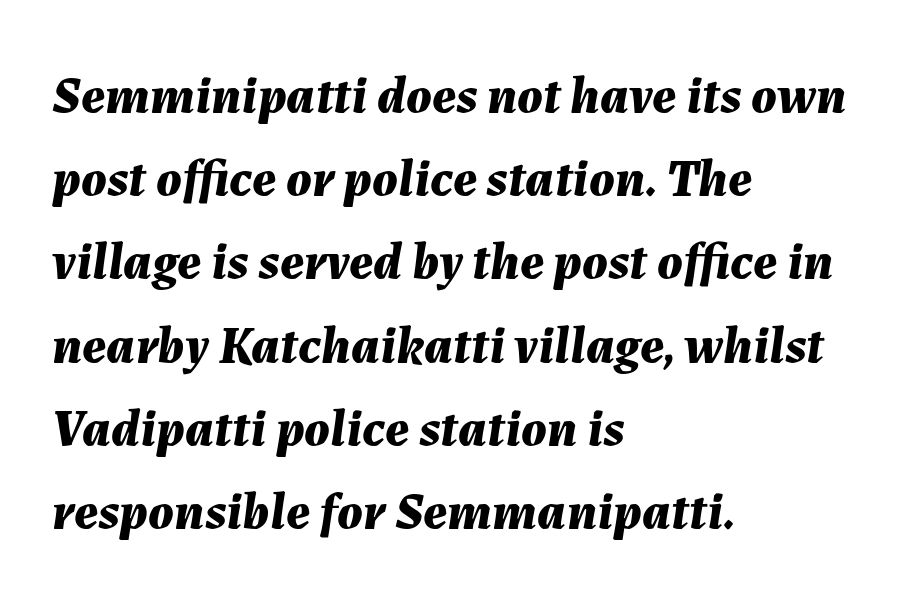
{"italic": "yes", "lean": "right", "slant_degrees": 7, "bold": "yes", "weight": "bold", "width": "normal", "stroke_contrast": "medium", "x_height": "medium", "monospaced": "no", "underline": "no", "align": "left", "line_spacing": "normal", "line_spacing_ratio": 1.57, "letter_spacing": "normal", "letter_spacing_em": 0.0, "glyph_px": 53}
